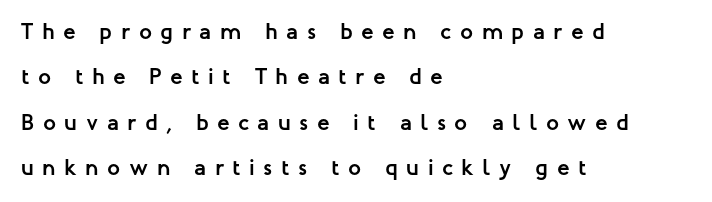
The image shows 23 px bold type, upright; set left-aligned, loose line spacing (1.97x), unusually wide letter spacing (+0.37 em), not underlined.
